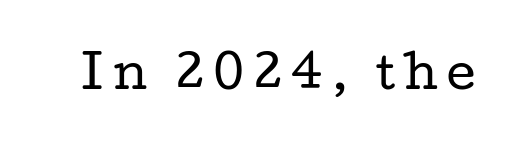
The characters display serif detailing at their extremities. This rendering widens character spacing well past its baseline value. These lines are rendered in a variable-pitch font. Heaviness? Minimal to ordinary, like unemphasized prose. Plain, unruled lines of type.
